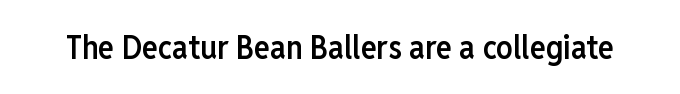
The image shows 33 px semibold, condensed sans-serif type, upright; set normal letter spacing, not underlined; low stroke contrast and a medium x-height.
